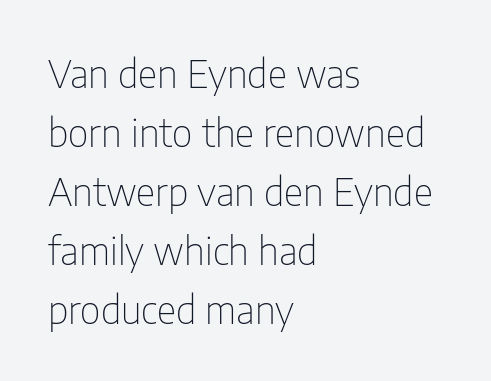
Quick note: not italic, upright. Here the glyphs are tracked normally, forming tight word shapes. A normal amount of white space separates one row of letters from the next. Summary of weight: not heavy and not bold. Unmarked baselines from the first word to the last. Think of a printed novel: that variable character pitch is what you see here.
